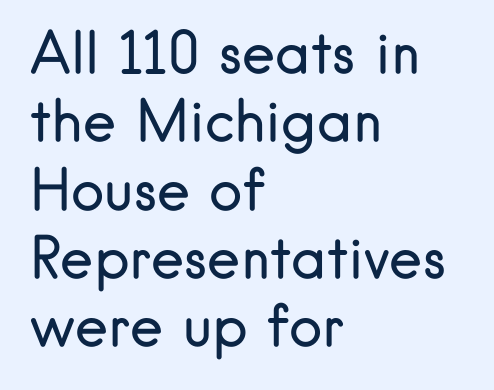
Is this a sans? Yes — the strokes have no serifs. Style check: upright. The strokes are not fattened; the text isn't bold. Honestly, the letter spacing is just normal — you wouldn't notice it.
